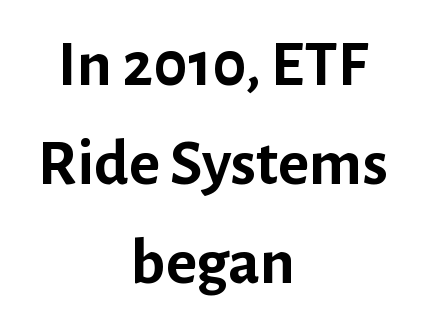
Notice how the stems are strictly vertical — no italics here. The setting favours the middle, as headings and verse often do. One glance says typical: line gaps are just what's usual. Do the characters align in a grid? No, the font is proportional. Letters rest on an invisible, unmarked baseline.
